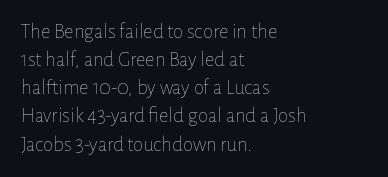
Q: Is the text bold? A: No.
Q: Is the text italic (slanted)? A: No, it is upright.
Q: Is the text underlined? A: No.
Q: How is the paragraph aligned? A: Left-aligned.
Q: Is the spacing between letters normal or unusually wide? A: Normal.
Q: Is the spacing between lines tight, normal or loose? A: Normal.
